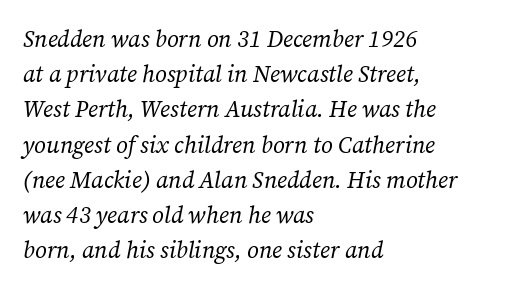
Stems here are at most as thick as an everyday book face. Evenly set lines give the paragraph a standard silhouette. The text block is weighted toward the left margin, trailing off unevenly rightward. The space beneath each line is pristine and unruled. The axis of the letterforms is tilted away from vertical.
